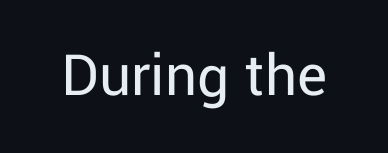
Q: Is the text bold? A: No.
Q: Is the text italic (slanted)? A: No, it is upright.
Q: Is the typeface a serif or a sans-serif typeface? A: Sans-serif.
Q: Is the text underlined? A: No.
Q: Is the spacing between letters normal or unusually wide? A: Normal.
Q: Width (condensed, normal, or wide)? A: Normal.
Q: Stroke contrast? A: Low.
Q: x-height? A: Medium.
Q: Monospaced? A: No.
